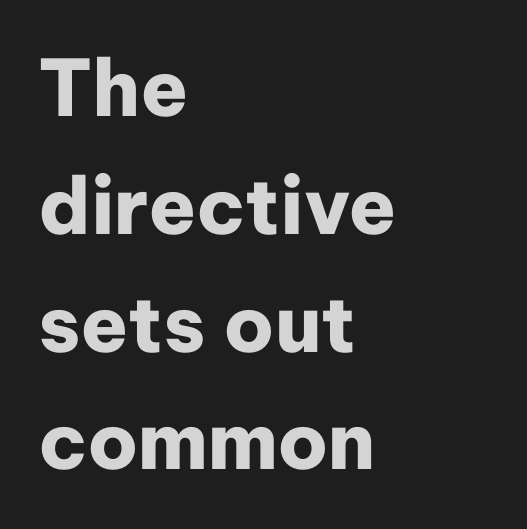
The image shows 78 px heavy sans-serif type, upright; set left-aligned, normal line spacing (1.51x), normal letter spacing, not underlined; low stroke contrast and a medium x-height.
